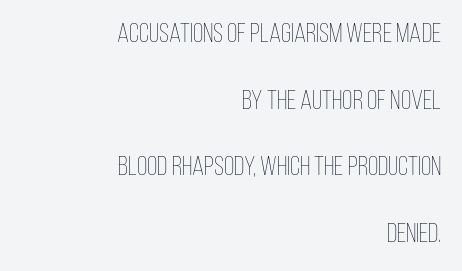
Lines of text with bare space underneath. The passage shown stacks its lines with a broad gap. Quick note: not italic, upright. Tracking here is standard; glyphs follow each other at the usual distance.
